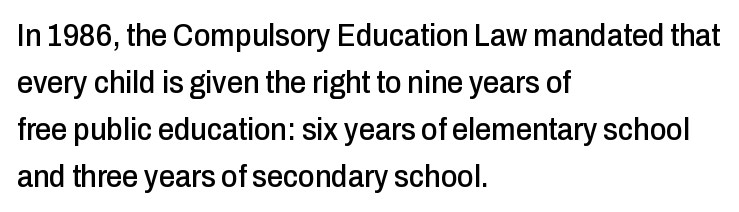
Examine the stroke ends and you'll find no serifs. The line-height multiplier appears to be the usual default. The letters advance in unequal steps, a hallmark of proportional type. Glyph-to-glyph distance matches everyday printed text. Leftover space on each line is placed entirely after the last word.
